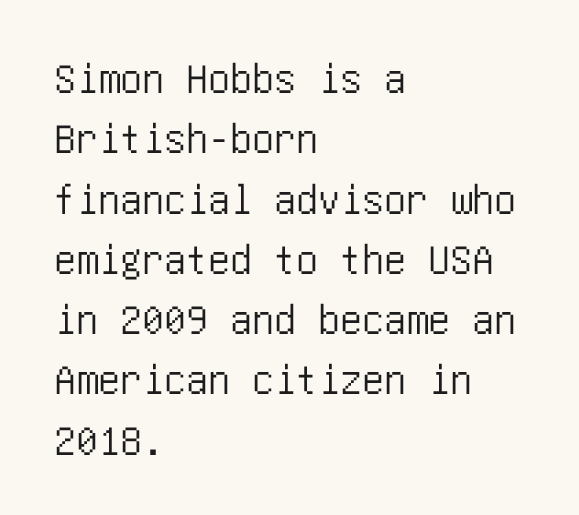
{"serif": "no", "italic": "no", "width": "condensed", "stroke_contrast": "low", "x_height": "large", "underline": "no", "align": "left", "line_spacing": "normal", "line_spacing_ratio": 1.37, "letter_spacing": "normal", "letter_spacing_em": 0.0, "glyph_px": 44}
